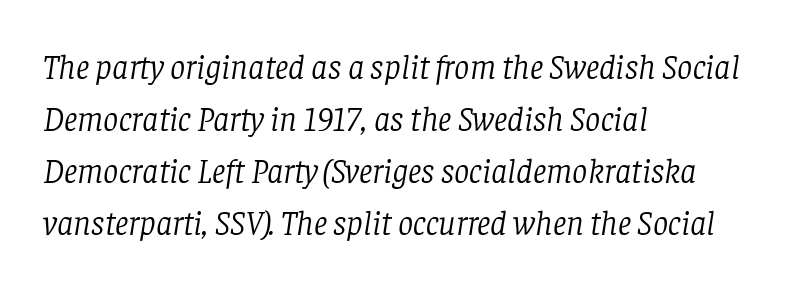
The font family rendered here belongs to the serif group. Successive baselines arrive at the customary interval. Weight: regular or lighter. Observe the lean: these are italic letterforms. Underline: absent. Reading down the block, your eye returns to a fixed left position each line.
